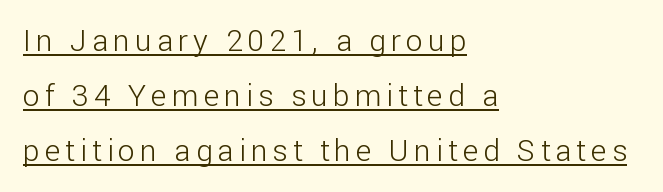
Q: Is the text bold? A: No.
Q: Is the text italic (slanted)? A: No, it is upright.
Q: Is the typeface a serif or a sans-serif typeface? A: Sans-serif.
Q: Is the text underlined? A: Yes.
Q: How is the paragraph aligned? A: Left-aligned.
Q: Width (condensed, normal, or wide)? A: Normal.
Q: Stroke contrast? A: Low.
Q: x-height? A: Medium.
Q: Monospaced? A: No.
